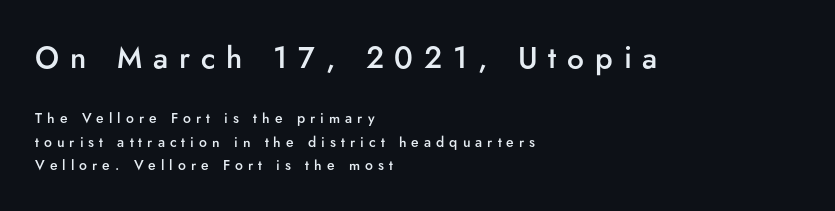
Q: Is the text bold? A: Semi-bold.
Q: Is the text italic (slanted)? A: No, it is upright.
Q: Is the typeface a serif or a sans-serif typeface? A: Sans-serif.
Q: Is the text underlined? A: No.
Q: How is the paragraph aligned? A: Left-aligned.
Q: Is the spacing between letters normal or unusually wide? A: Unusually wide.
Q: Is the spacing between lines tight, normal or loose? A: Normal.
Q: Which block of text is set in a larger size, the first (top) or the second (bottom)? A: The first (top) one.
Q: Width (condensed, normal, or wide)? A: Normal.
Q: Stroke contrast? A: Low.
Q: x-height? A: Small.
Q: Monospaced? A: No.
